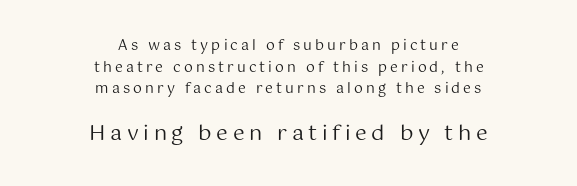
The face used here is rendered with a markedly widened letterfit. Stroke mass is kept to a normal reading level or below. Is the lower block the larger one? Yes — the lower block carries the bigger type. The compositor balanced each line on the midline. The letters stand upright; this is a roman face.
